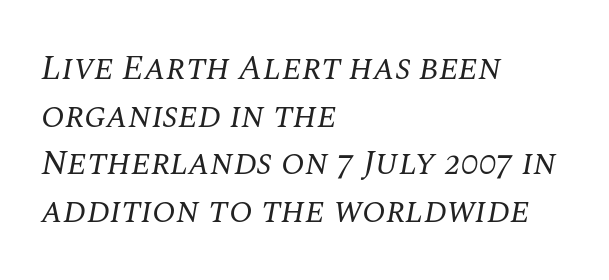
{"serif": "yes", "italic": "yes", "lean": "right", "slant_degrees": 10, "bold": "no", "weight": "regular", "width": "normal", "stroke_contrast": "medium", "x_height": "large", "monospaced": "no", "underline": "no", "align": "left", "line_spacing": "normal", "line_spacing_ratio": 1.36, "letter_spacing": "normal", "letter_spacing_em": 0.0, "glyph_px": 35}
